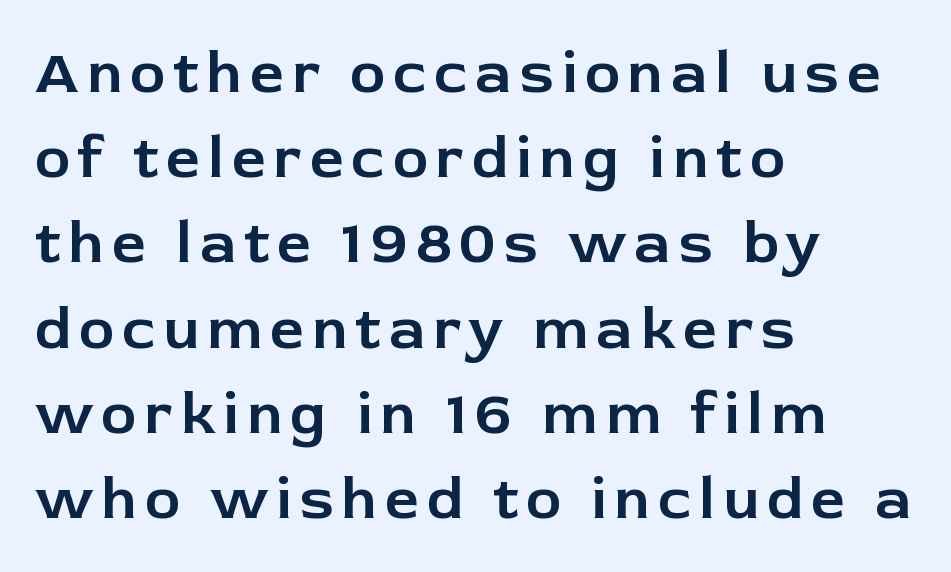
{"serif": "no", "italic": "no", "width": "normal", "stroke_contrast": "low", "x_height": "medium", "monospaced": "no", "underline": "no", "align": "left", "line_spacing": "normal", "line_spacing_ratio": 1.42, "glyph_px": 60}
